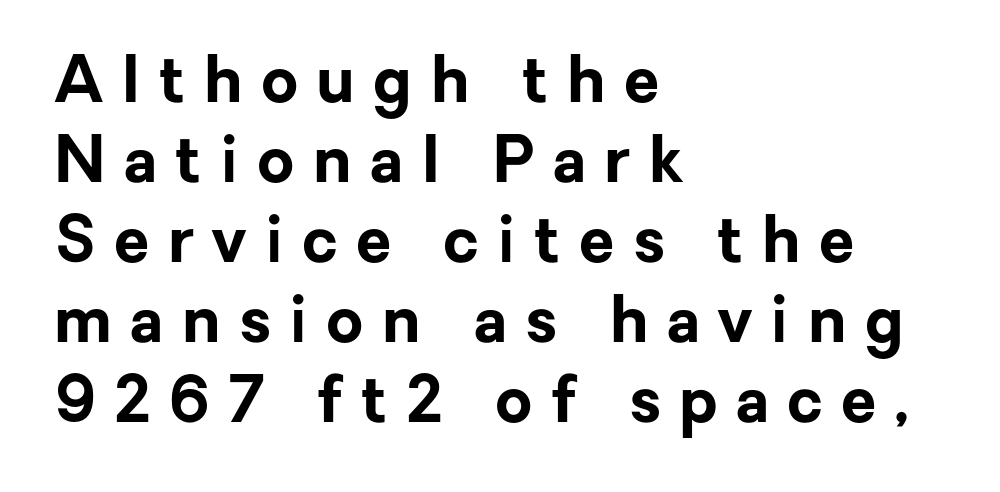
Caption: expanded tracking, letters set apart. Each new line begins a customary step beneath the previous one. The passage shown is not underscored anywhere. The characters display no serif detailing; their extremities are plain.
